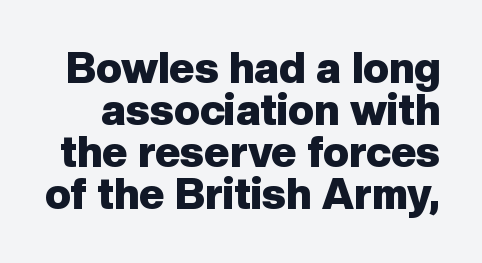
Look at the bottom of the vertical strokes: they stop flat, with no serifs. The rendering uses natural spacing where letterforms have individual widths. These lines keep a tight, regular rhythm from letter to letter. Any mark beneath the type? The region is blank.
